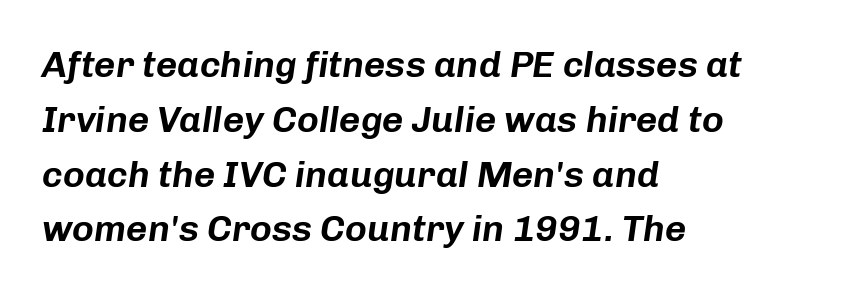
{"italic": "yes", "lean": "right", "slant_degrees": 8, "width": "normal", "stroke_contrast": "low", "x_height": "medium", "monospaced": "no", "underline": "no", "align": "left", "line_spacing": "normal", "line_spacing_ratio": 1.48, "letter_spacing": "normal", "letter_spacing_em": 0.0, "glyph_px": 37}
